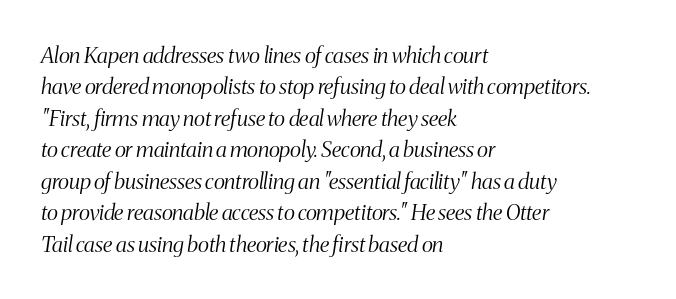
The image shows 22 px text type, italic (leaning right); set left-aligned, normal line spacing (1.43x), normal letter spacing, not underlined.
